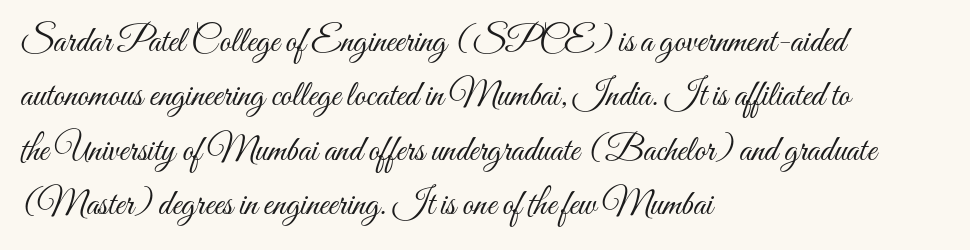
The image shows 36 px light, condensed type; set left-aligned, normal line spacing (1.51x), normal letter spacing, not underlined; medium stroke contrast and a small x-height.
